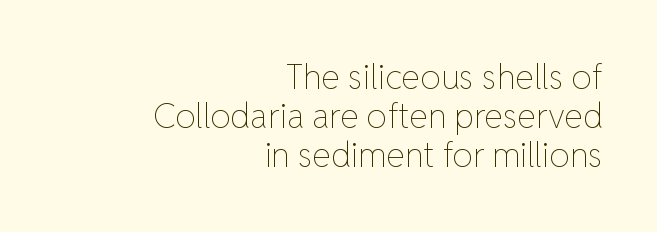
{"italic": "no", "bold": "no", "weight": "thin", "width": "normal", "stroke_contrast": "low", "x_height": "medium", "monospaced": "no", "underline": "no", "align": "right", "line_spacing": "tight", "line_spacing_ratio": 1.15, "letter_spacing": "normal", "letter_spacing_em": 0.0, "glyph_px": 34}
